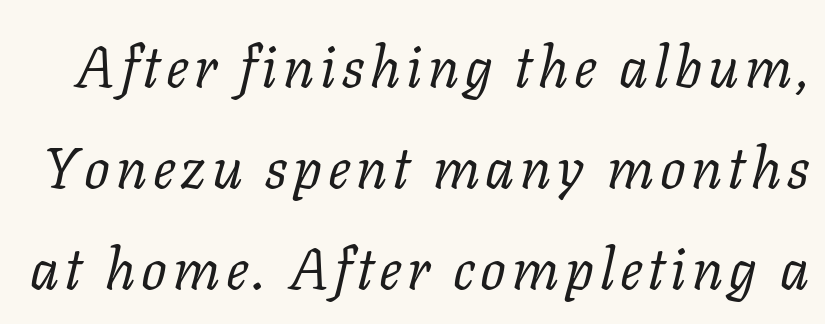
Q: Is the text bold? A: No.
Q: Is the text italic (slanted)? A: Yes, it leans right by about 11 degrees.
Q: Is the typeface a serif or a sans-serif typeface? A: Serif.
Q: Is the text underlined? A: No.
Q: Width (condensed, normal, or wide)? A: Normal.
Q: Stroke contrast? A: Low.
Q: x-height? A: Medium.
Q: Monospaced? A: No.
